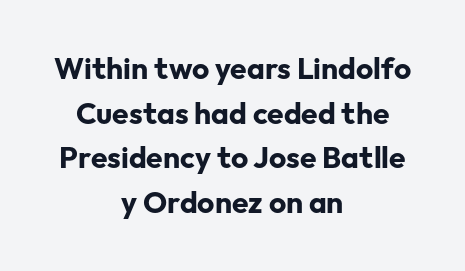
Notice how the passage keeps no hard edge, just a central spine. Typographic density is high because the face is bold. Clear beneath every line of the passage. Stroke terminals: plain, sans-serif. The letters stand straight up with perfectly vertical stems.
